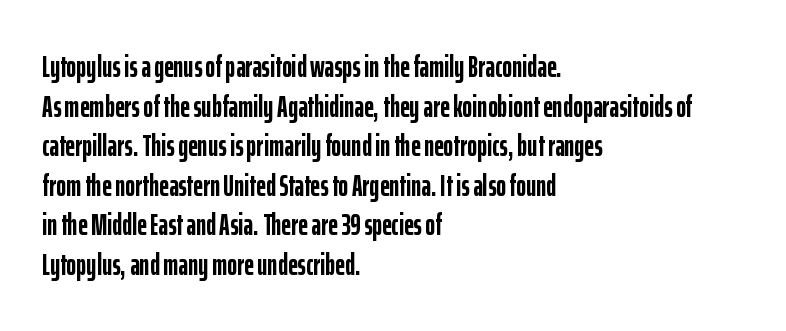
The image shows 30 px semibold, condensed sans-serif type, upright; set left-aligned, normal line spacing (1.32x), normal letter spacing, not underlined; low stroke contrast and a medium x-height.
